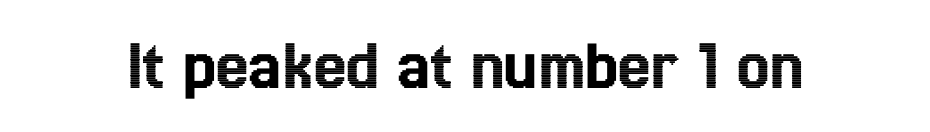
The lettering holds an erect, upright posture throughout. The horizontal fit of the characters is conventional and even. The rendering uses natural spacing where letterforms have individual widths. Unmarked baselines from the first word to the last.
